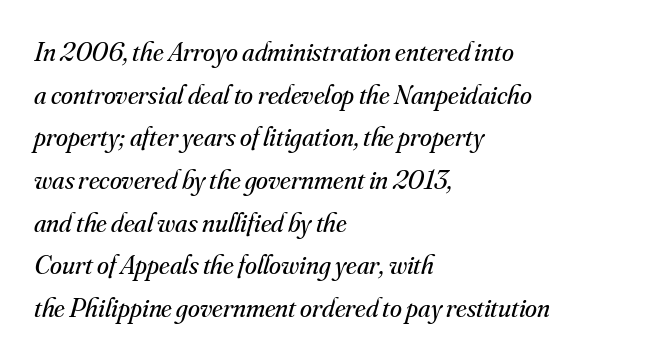
These lines keep a tight, regular rhythm from letter to letter. The weight tops out at a normal text grade. Emphasis-style slanted type is in use. How would I describe the line gaps? Plain and ordinary.
